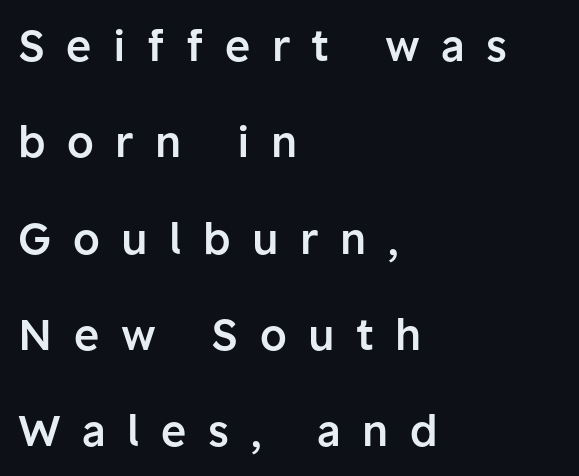
Q: Is the text bold? A: Semi-bold.
Q: Is the text italic (slanted)? A: No, it is upright.
Q: Is the typeface a serif or a sans-serif typeface? A: Sans-serif.
Q: Is the text underlined? A: No.
Q: How is the paragraph aligned? A: Left-aligned.
Q: Is the spacing between letters normal or unusually wide? A: Unusually wide.
Q: Is the spacing between lines tight, normal or loose? A: Loose.
Q: Width (condensed, normal, or wide)? A: Normal.
Q: Stroke contrast? A: Low.
Q: x-height? A: Medium.
Q: Monospaced? A: No.
